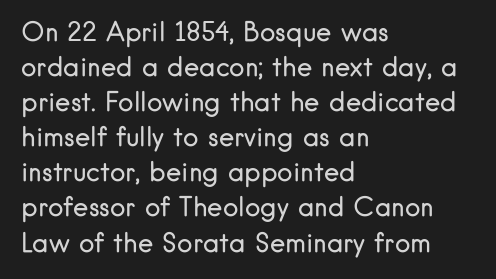
{"italic": "no", "bold": "no", "underline": "no", "align": "left", "line_spacing": "normal", "line_spacing_ratio": 1.35, "letter_spacing": "normal", "letter_spacing_em": 0.0, "glyph_px": 26}
